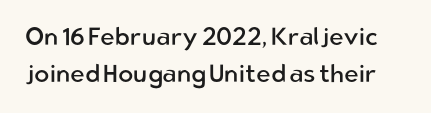
The image shows 25 px text type, upright; set normal line spacing (1.5x), normal letter spacing, not underlined.
